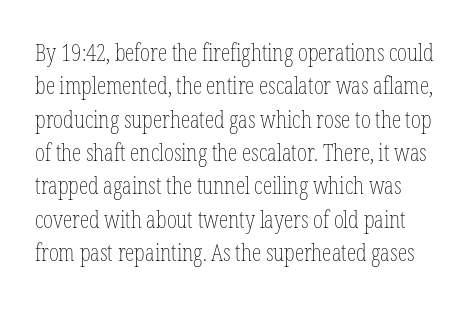
Q: Is the text bold? A: No.
Q: Is the text italic (slanted)? A: No, it is upright.
Q: Is the text underlined? A: No.
Q: Is the spacing between letters normal or unusually wide? A: Normal.
Q: Is the spacing between lines tight, normal or loose? A: Normal.
